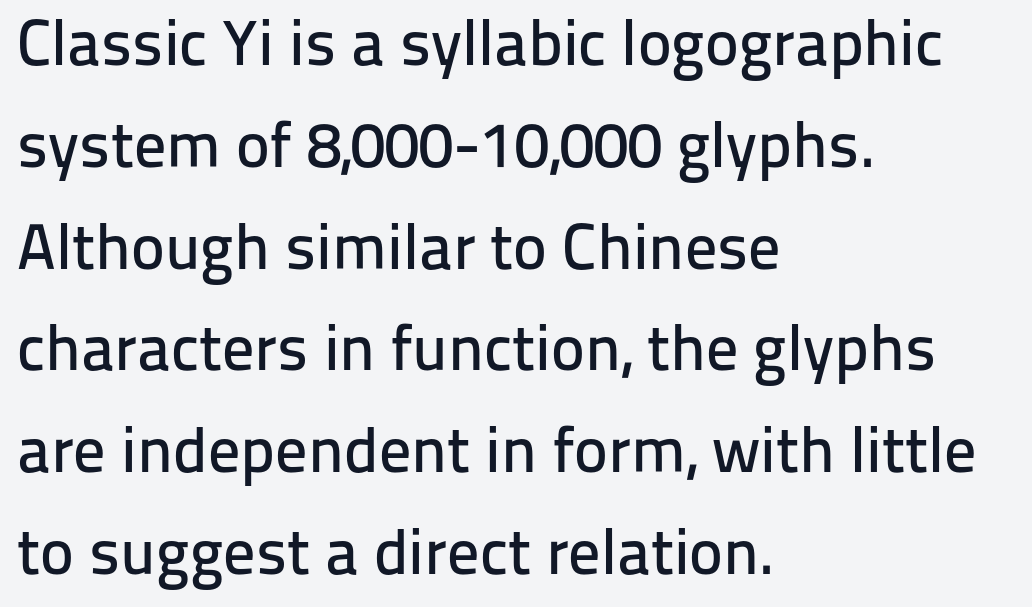
The image shows 64 px sans-serif type, upright; set left-aligned, normal line spacing (1.59x), normal letter spacing, not underlined; low stroke contrast and a medium x-height.
